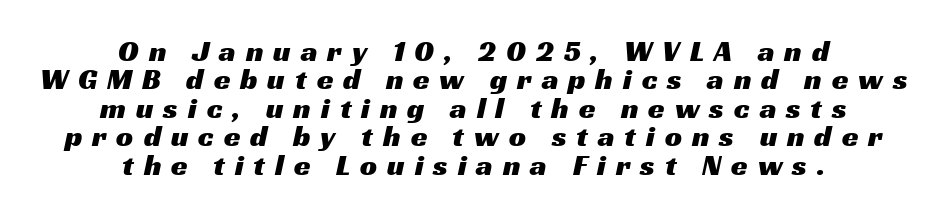
{"serif": "no", "width": "wide", "stroke_contrast": "medium", "x_height": "medium", "monospaced": "no", "underline": "no", "align": "center", "line_spacing": "tight", "line_spacing_ratio": 0.95, "letter_spacing": "wide", "letter_spacing_em": 0.33, "glyph_px": 30}
